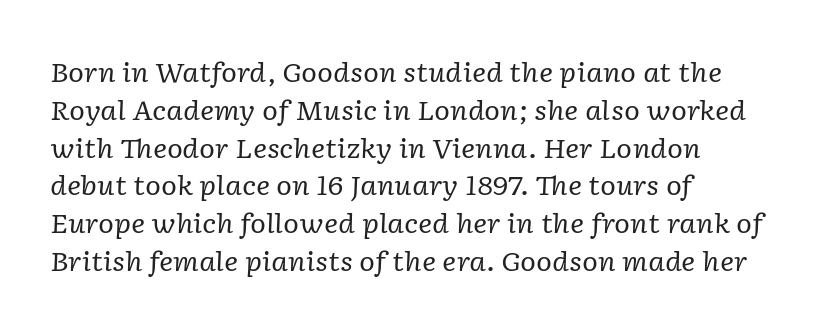
The image shows 27 px text type, italic (leaning right); set left-aligned, normal line spacing (1.4x), normal letter spacing, not underlined.
